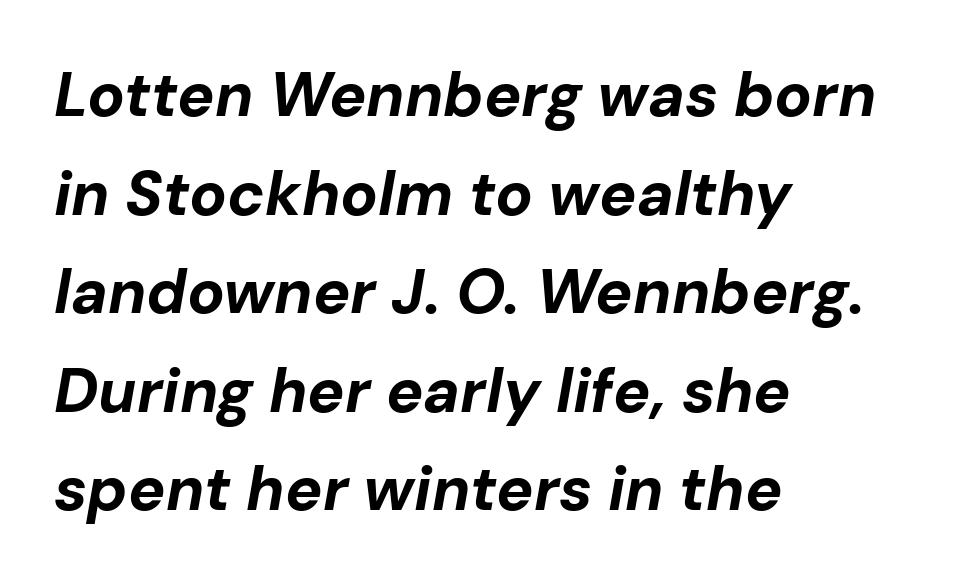
The image shows 62 px bold type, italic (leaning right); set left-aligned, normal line spacing (1.59x), normal letter spacing, not underlined; low stroke contrast and a medium x-height.
